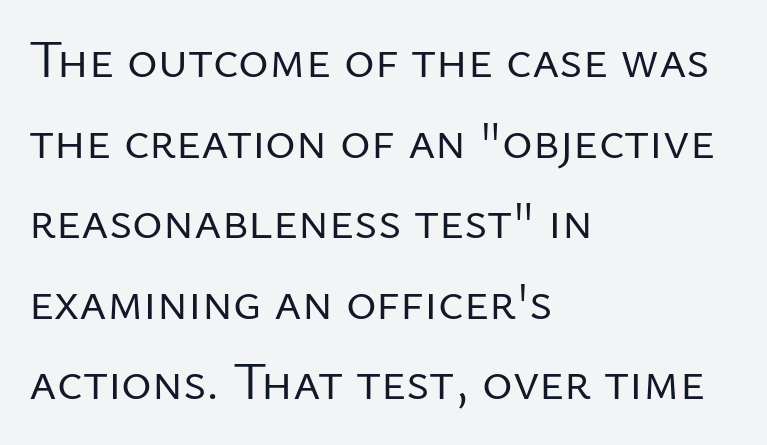
The string is rendered with underlining switched off. The typesetting does not lean heavy: it is not bold. Characters remain perfectly vertical along every line. What stands out about the letter spacing? Nothing — it is the standard amount. This sample uses a sans-serif face. The compositor pushed each line to the left boundary.
